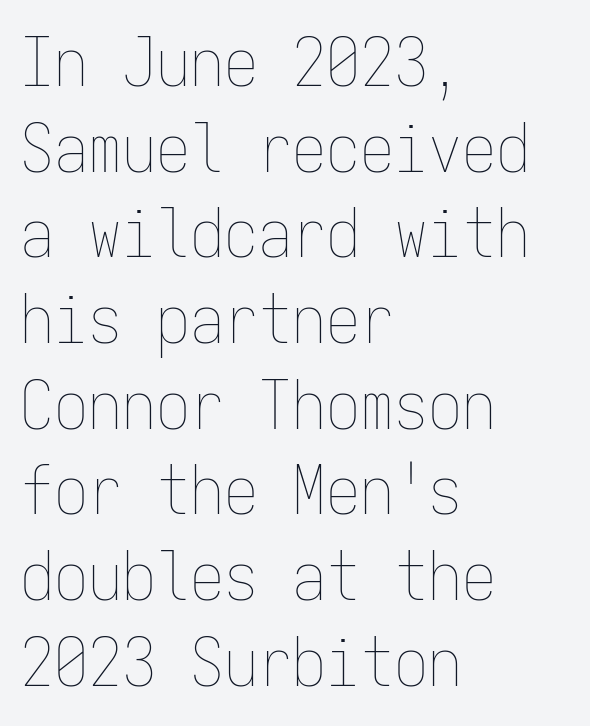
Q: Is the text bold? A: No.
Q: Is the text italic (slanted)? A: No, it is upright.
Q: Is the text underlined? A: No.
Q: How is the paragraph aligned? A: Left-aligned.
Q: Is the spacing between letters normal or unusually wide? A: Normal.
Q: Is the spacing between lines tight, normal or loose? A: Normal.
Q: Width (condensed, normal, or wide)? A: Condensed.
Q: Stroke contrast? A: Low.
Q: x-height? A: Medium.
Q: Monospaced? A: Yes.
